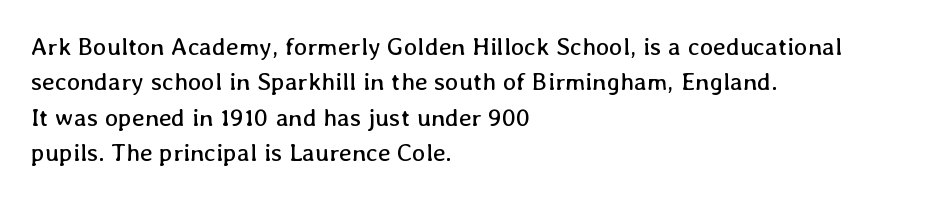
Q: Is the text bold? A: No.
Q: Is the text italic (slanted)? A: No, it is upright.
Q: Is the text underlined? A: No.
Q: How is the paragraph aligned? A: Left-aligned.
Q: Is the spacing between letters normal or unusually wide? A: Normal.
Q: Is the spacing between lines tight, normal or loose? A: Normal.
